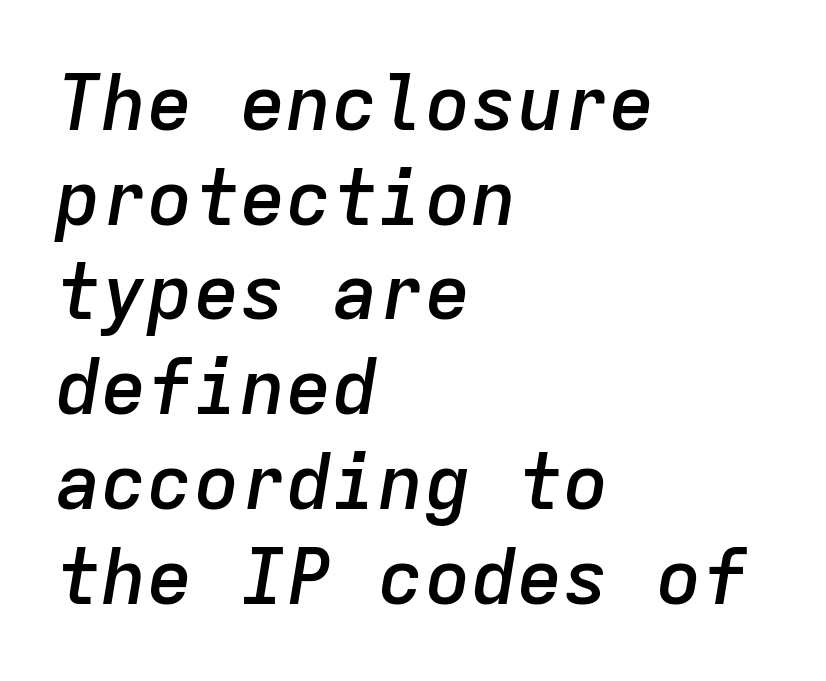
The image shows 77 px semibold type, italic (leaning right), monospaced; set left-aligned, line spacing 1.23x, normal letter spacing, not underlined; low stroke contrast and a medium x-height.
